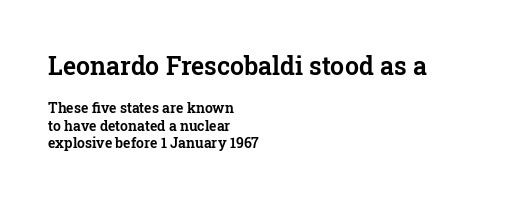
The more generous point size was reserved for the upper chunk. How are the letters spaced? Ordinarily, with no added tracking. Every character sits straight up, as roman type does. Lines of text with bare space underneath. This sample is left-justified, so line endings fall wherever the words run out.
